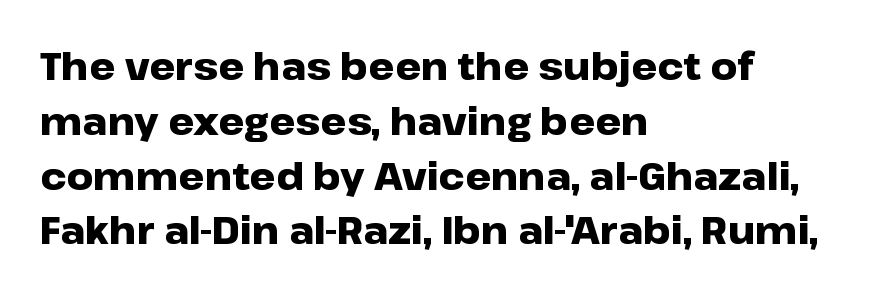
The image shows 37 px heavy, wide sans-serif type, upright; set left-aligned, normal line spacing (1.48x), normal letter spacing, not underlined; low stroke contrast and a medium x-height.
